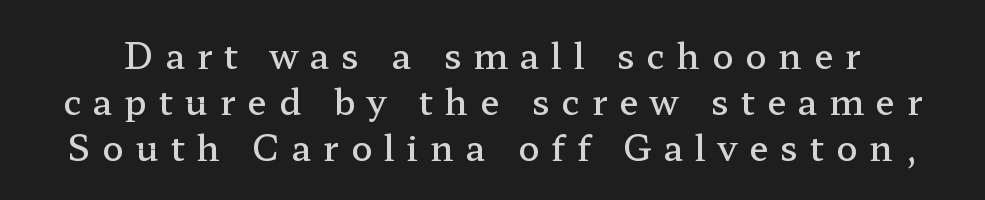
{"serif": "yes", "italic": "no", "bold": "semi", "weight": "semibold", "width": "wide", "stroke_contrast": "low", "x_height": "medium", "monospaced": "no", "underline": "no", "line_spacing": "normal", "line_spacing_ratio": 1.31, "letter_spacing": "wide", "letter_spacing_em": 0.34, "glyph_px": 35}
